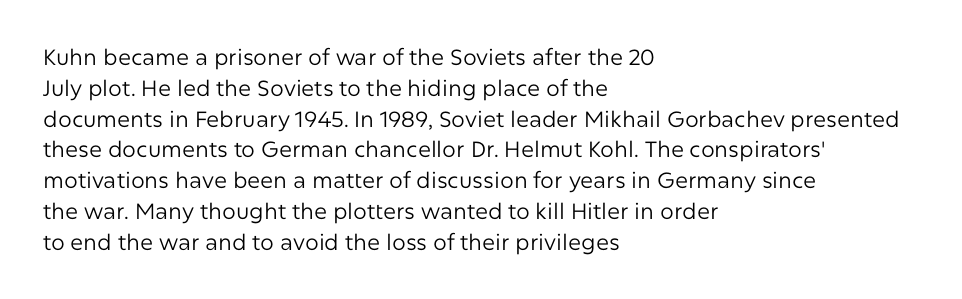
Q: Is the text bold? A: No.
Q: Is the text italic (slanted)? A: No, it is upright.
Q: Is the text underlined? A: No.
Q: How is the paragraph aligned? A: Left-aligned.
Q: Is the spacing between letters normal or unusually wide? A: Normal.
Q: Is the spacing between lines tight, normal or loose? A: Normal.
